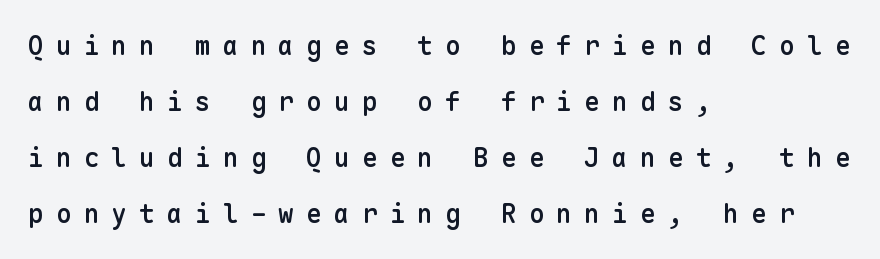
No word sits above an underline. Firm but not heavy-handed strokes: this text is semibold. This sample is left-justified, so line endings fall wherever the words run out. A typesetter would call this heavily tracked-out type. Vertical strokes here are truly vertical. Summary of vertical rhythm: relaxed, with wide interline spacing.
